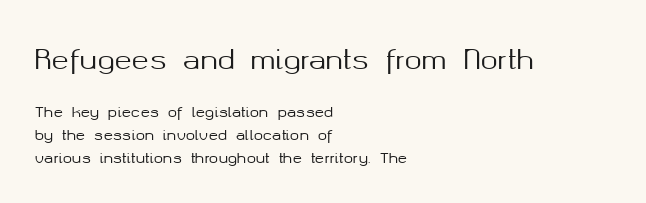
Q: Is the text italic (slanted)? A: No, it is upright.
Q: Is the text underlined? A: No.
Q: How is the paragraph aligned? A: Left-aligned.
Q: Is the spacing between letters normal or unusually wide? A: Normal.
Q: Is the spacing between lines tight, normal or loose? A: Normal.
Q: Which block of text is set in a larger size, the first (top) or the second (bottom)? A: The first (top) one.
